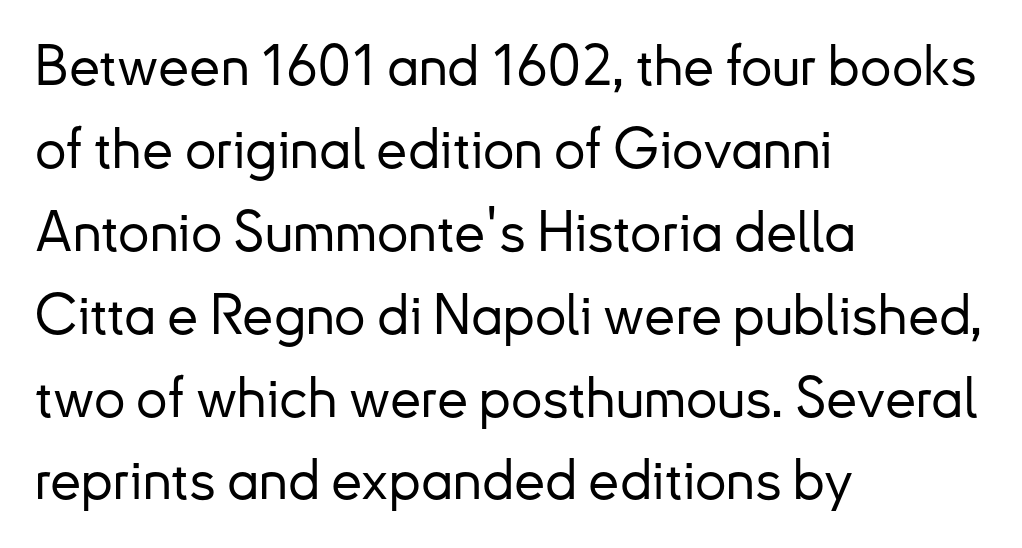
The image shows 56 px sans-serif type, upright; set left-aligned, normal line spacing (1.48x), normal letter spacing, not underlined; low stroke contrast and a small x-height.
